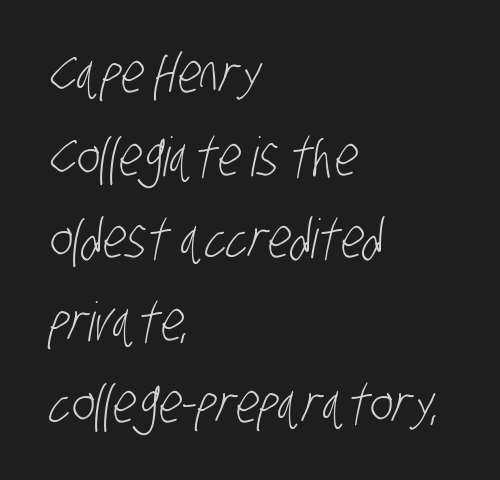
Q: Is the text bold? A: No.
Q: Is the typeface a serif or a sans-serif typeface? A: Sans-serif.
Q: Is the text underlined? A: No.
Q: How is the paragraph aligned? A: Left-aligned.
Q: Is the spacing between letters normal or unusually wide? A: Normal.
Q: Is the spacing between lines tight, normal or loose? A: Normal.
Q: Width (condensed, normal, or wide)? A: Condensed.
Q: Stroke contrast? A: Low.
Q: x-height? A: Large.
Q: Monospaced? A: No.
